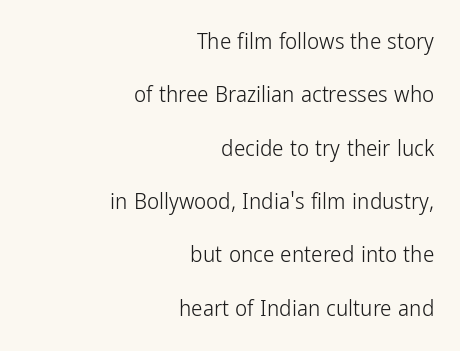
The image shows 23 px text type, upright; set right-aligned, loose line spacing (2.32x), normal letter spacing, not underlined.
